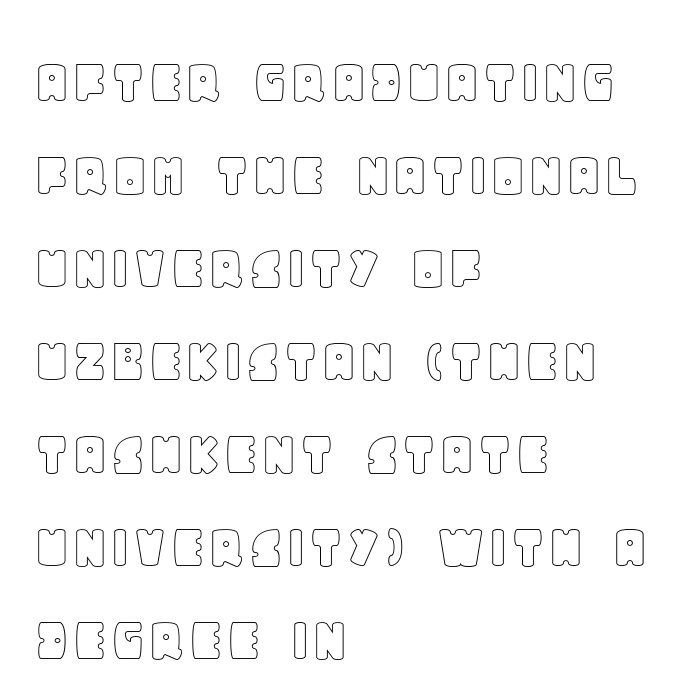
{"italic": "no", "width": "normal", "x_height": "large", "monospaced": "no", "underline": "no", "align": "left", "line_spacing": "normal", "line_spacing_ratio": 1.41, "letter_spacing": "normal", "letter_spacing_em": 0.0, "glyph_px": 66}
